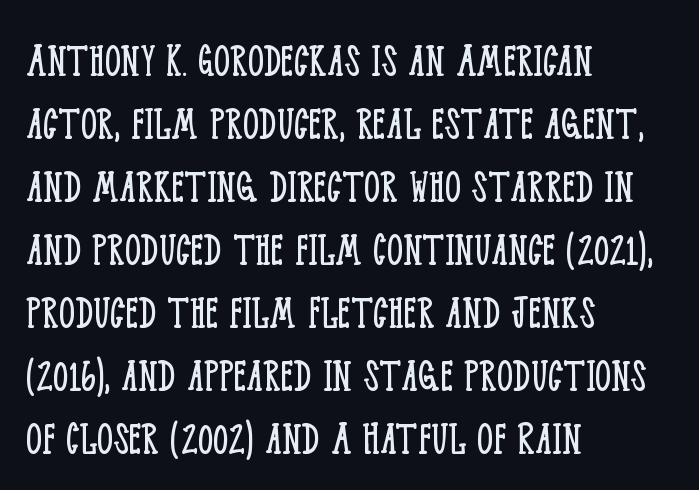
{"serif": "yes", "italic": "no", "bold": "no", "weight": "light", "width": "condensed", "stroke_contrast": "low", "x_height": "large", "monospaced": "no", "underline": "no", "align": "left", "line_spacing": "normal", "line_spacing_ratio": 1.26, "letter_spacing": "normal", "letter_spacing_em": 0.0, "glyph_px": 50}
